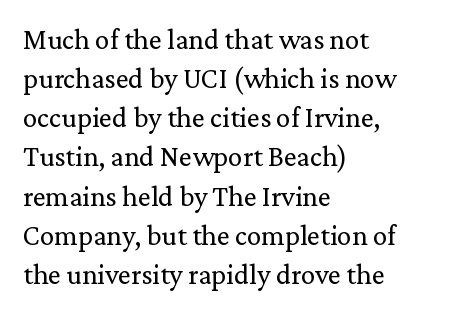
Q: Is the text bold? A: No.
Q: Is the text italic (slanted)? A: No, it is upright.
Q: Is the typeface a serif or a sans-serif typeface? A: Serif.
Q: Is the text underlined? A: No.
Q: How is the paragraph aligned? A: Left-aligned.
Q: Is the spacing between letters normal or unusually wide? A: Normal.
Q: Is the spacing between lines tight, normal or loose? A: Normal.
Q: Width (condensed, normal, or wide)? A: Normal.
Q: Stroke contrast? A: Medium.
Q: x-height? A: Medium.
Q: Monospaced? A: No.
